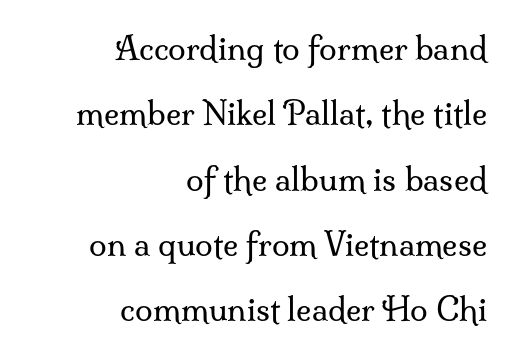
The image shows 32 px regular-weight serif type, upright; set right-aligned, loose line spacing (2.04x), normal letter spacing, not underlined; medium stroke contrast and a small x-height.
